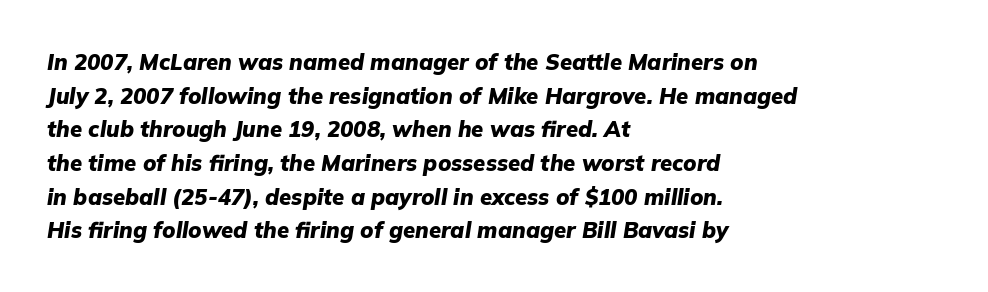
{"italic": "yes", "lean": "right", "slant_degrees": 9, "bold": "yes", "underline": "no", "align": "left", "line_spacing": "normal", "line_spacing_ratio": 1.53, "letter_spacing": "normal", "letter_spacing_em": 0.0, "glyph_px": 22}
